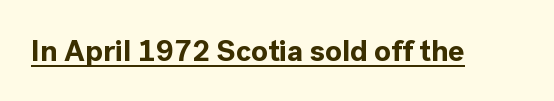
These lines carry a lot of weight — the face is fully bold. This is the regular roman posture of the typeface. Each letter keeps its own natural width here, so spacing adapts to shape. The sample's only ornament is a line tracing under the words.
